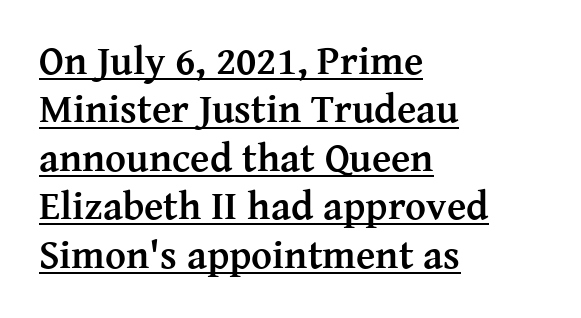
The image shows 40 px semibold serif type, upright; set left-aligned, line spacing 1.21x, normal letter spacing, underlined; medium stroke contrast and a medium x-height.
